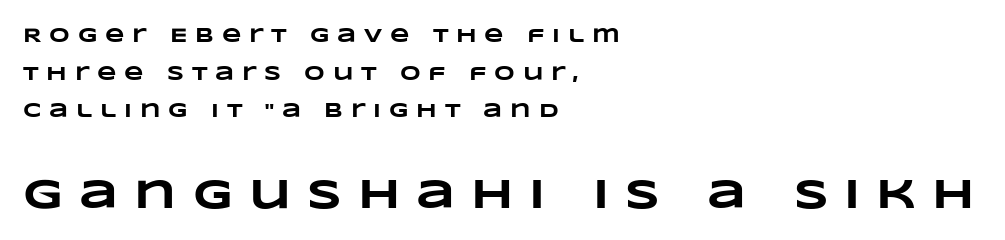
The image shows 41 px heavy, wide type; set left-aligned, line spacing 1.88x, unusually wide letter spacing (+0.39 em), not underlined; the second (bottom) block is 2.05x larger; low stroke contrast and a large x-height.
